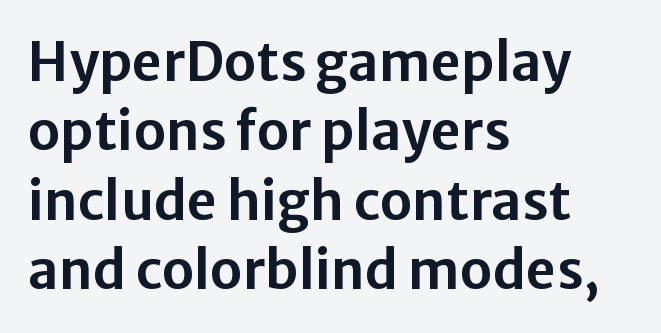
Letterform terminals end flat and unadorned throughout the passage. The rendering uses natural spacing where letterforms have individual widths. Each new line begins a customary step beneath the previous one. The lettering holds an erect, upright posture throughout.
